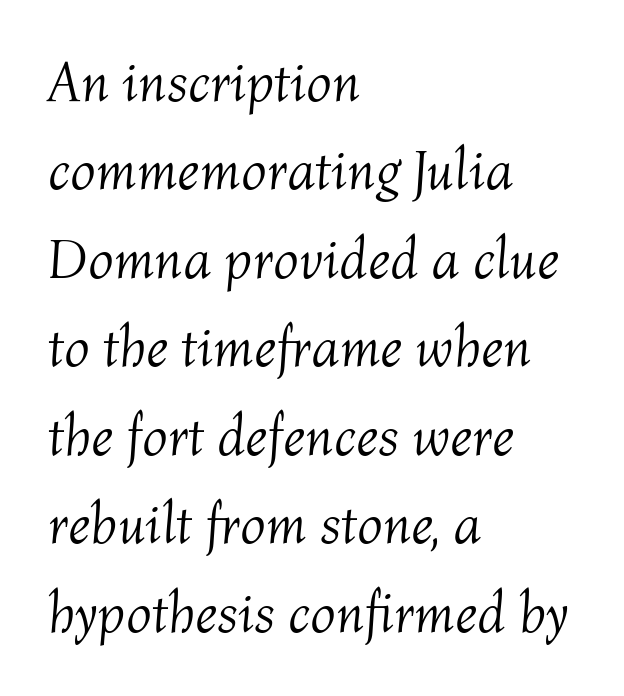
The image shows 56 px light type, italic (leaning right); set left-aligned, normal line spacing (1.58x), normal letter spacing, not underlined; medium stroke contrast and a medium x-height.
